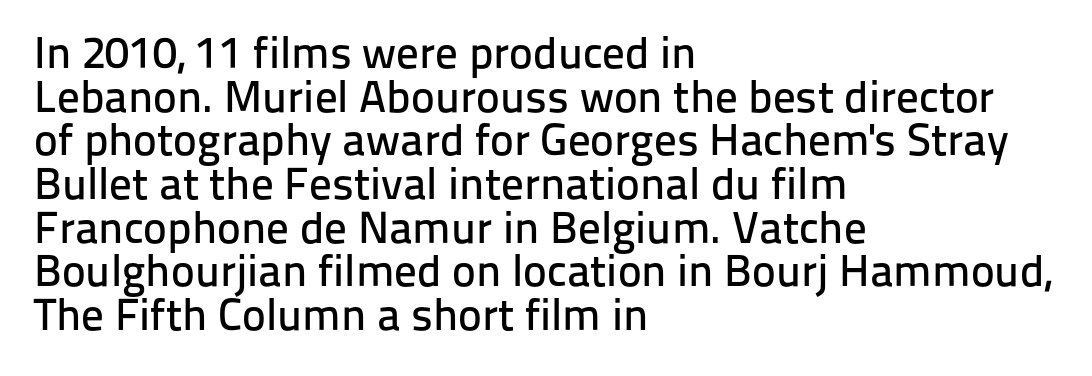
The image shows 45 px sans-serif type, upright; set left-aligned, tight line spacing (0.97x), normal letter spacing, not underlined; low stroke contrast and a medium x-height.
